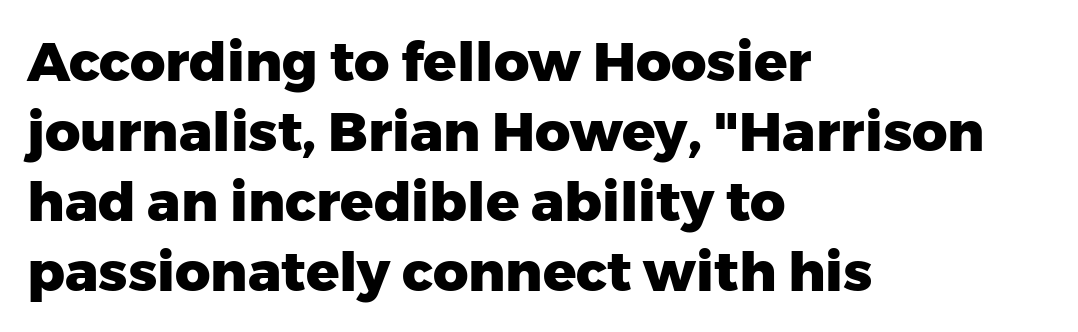
Q: Is the text bold? A: Yes.
Q: Is the text italic (slanted)? A: No, it is upright.
Q: Is the typeface a serif or a sans-serif typeface? A: Sans-serif.
Q: Is the text underlined? A: No.
Q: How is the paragraph aligned? A: Left-aligned.
Q: Is the spacing between letters normal or unusually wide? A: Normal.
Q: Is the spacing between lines tight, normal or loose? A: Normal.
Q: Width (condensed, normal, or wide)? A: Normal.
Q: Stroke contrast? A: Low.
Q: x-height? A: Medium.
Q: Monospaced? A: No.
